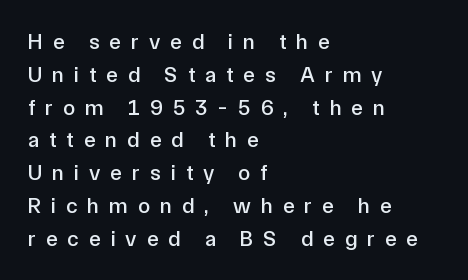
{"italic": "no", "underline": "no", "align": "left", "line_spacing": "normal", "line_spacing_ratio": 1.49, "letter_spacing": "wide", "letter_spacing_em": 0.45, "glyph_px": 22}
